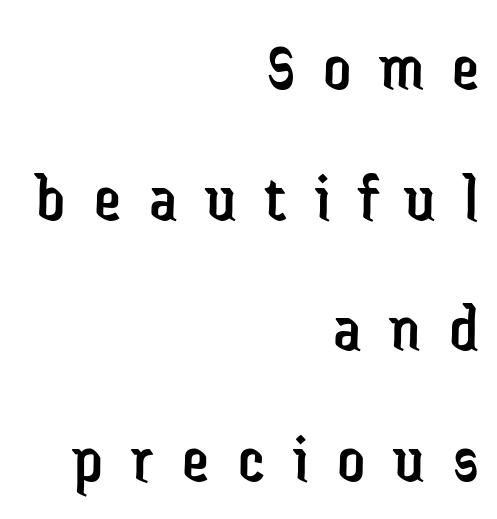
Is the block centered? No — it sits flush against the right margin. Font category for this specimen: sans-serif. No letter is thick-stroked: the sample isn't bold. No word sits above an underline. How are the letters spaced? Widely, with obvious added tracking. The type sits square on the baseline with zero lean.
